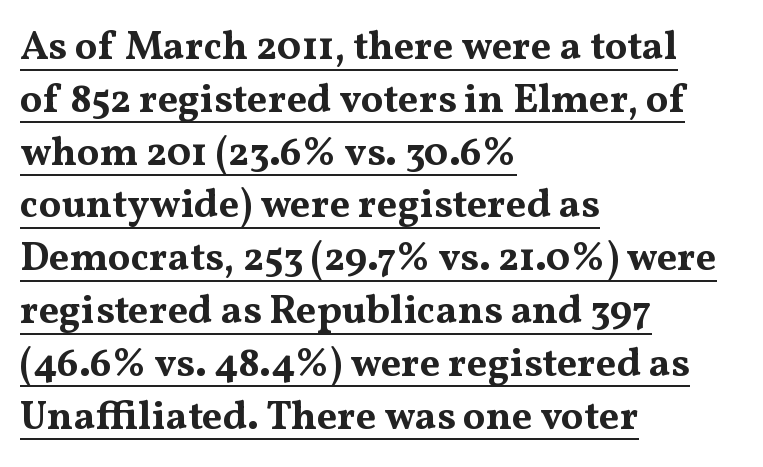
{"serif": "yes", "italic": "no", "bold": "yes", "weight": "bold", "width": "wide", "stroke_contrast": "medium", "x_height": "medium", "monospaced": "no", "underline": "yes", "align": "left", "line_spacing": "normal", "line_spacing_ratio": 1.32, "letter_spacing": "normal", "letter_spacing_em": 0.0, "glyph_px": 40}
